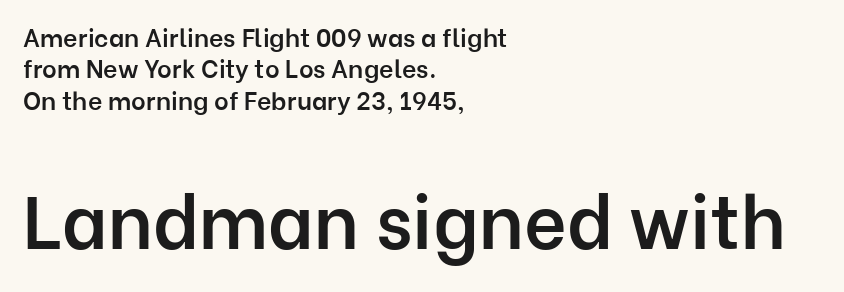
{"serif": "no", "italic": "no", "bold": "semi", "weight": "semibold", "width": "normal", "stroke_contrast": "low", "x_height": "medium", "monospaced": "no", "underline": "no", "align": "left", "line_spacing": "normal", "line_spacing_ratio": 1.26, "letter_spacing": "normal", "letter_spacing_em": 0.0, "larger_block": "second", "size_ratio": 2.96, "glyph_px": 74}
